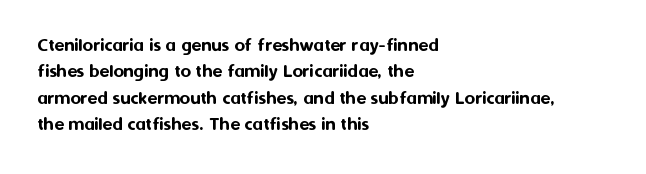
{"italic": "no", "underline": "no", "align": "left", "line_spacing": "normal", "line_spacing_ratio": 1.32, "letter_spacing": "normal", "letter_spacing_em": 0.0, "glyph_px": 20}
